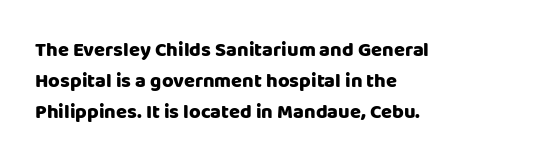
The image shows 20 px bold type, upright; set left-aligned, normal line spacing (1.54x), normal letter spacing, not underlined.
